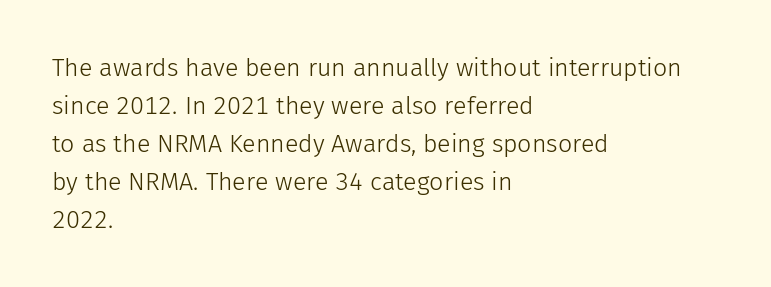
{"italic": "no", "bold": "no", "underline": "no", "align": "left", "line_spacing": "normal", "line_spacing_ratio": 1.52, "letter_spacing": "normal", "letter_spacing_em": 0.0, "glyph_px": 25}
